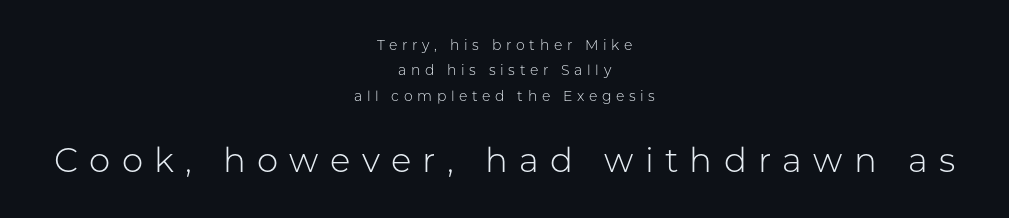
Q: Is the text bold? A: No.
Q: Is the text italic (slanted)? A: No, it is upright.
Q: Is the typeface a serif or a sans-serif typeface? A: Sans-serif.
Q: Is the text underlined? A: No.
Q: How is the paragraph aligned? A: Centered.
Q: Is the spacing between letters normal or unusually wide? A: Unusually wide.
Q: Which block of text is set in a larger size, the first (top) or the second (bottom)? A: The second (bottom) one.
Q: Width (condensed, normal, or wide)? A: Normal.
Q: Stroke contrast? A: Low.
Q: x-height? A: Medium.
Q: Monospaced? A: No.
